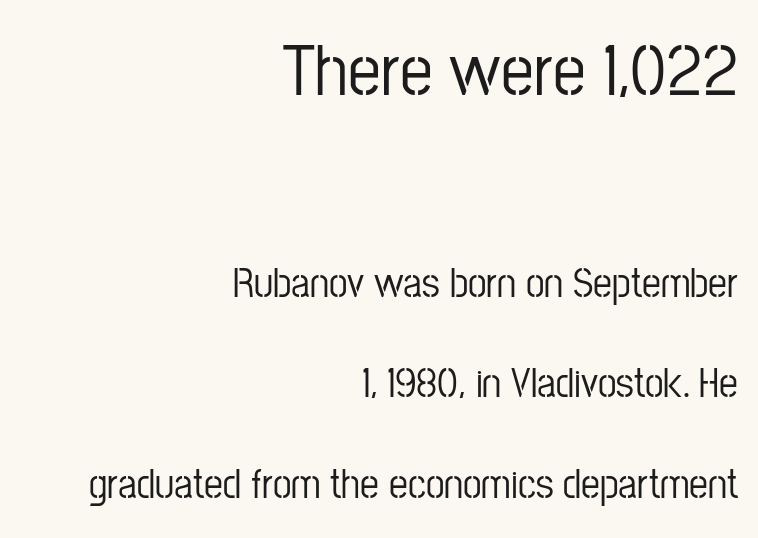
{"serif": "no", "italic": "no", "width": "condensed", "stroke_contrast": "low", "x_height": "medium", "monospaced": "no", "underline": "no", "align": "right", "line_spacing": "loose", "line_spacing_ratio": 2.39, "letter_spacing": "normal", "letter_spacing_em": 0.0, "larger_block": "first", "size_ratio": 1.74, "glyph_px": 73}
